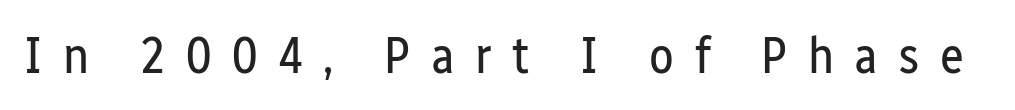
Unbolded letterforms with no extra heft. Are there feet on the stems? There aren't — it's a sans. Upright lettering throughout. Varying glyph widths throughout — classic text-font behaviour.
